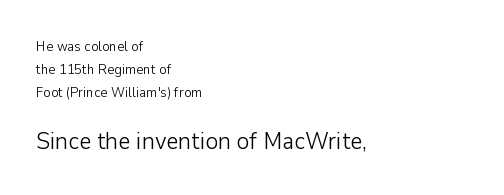
{"italic": "no", "bold": "no", "underline": "no", "align": "left", "line_spacing": "normal", "line_spacing_ratio": 1.65, "letter_spacing": "normal", "letter_spacing_em": 0.0, "larger_block": "second", "size_ratio": 1.71, "glyph_px": 24}
